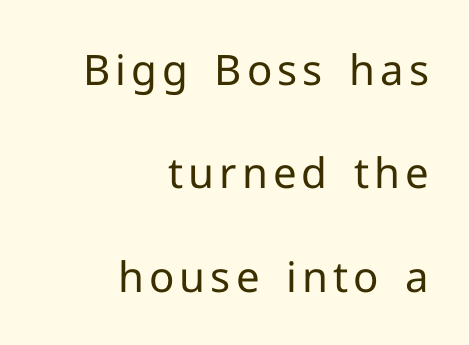
All the whitespace from short lines collects on the left. Rendered with straight, roman letterforms. Looks like regular typesetting: each glyph gets only the width it needs. Stem width sits at or under what a default text font uses.
